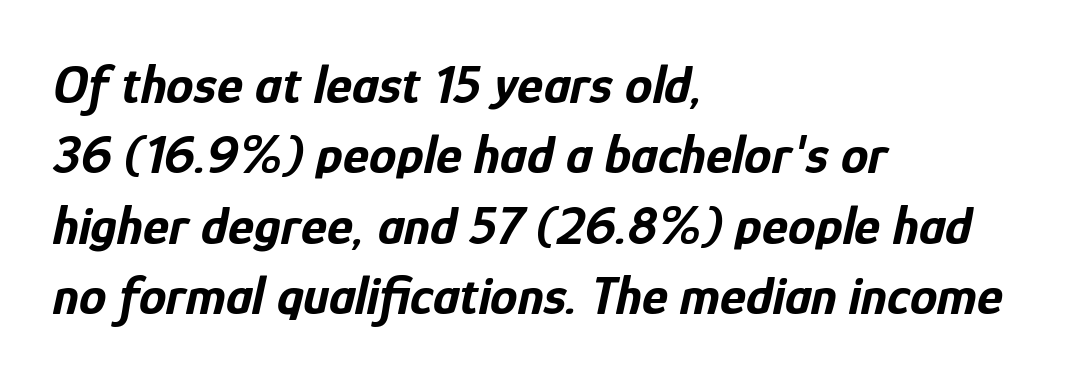
Q: Is the text bold? A: Yes.
Q: Is the text italic (slanted)? A: Yes, it leans right by about 12 degrees.
Q: Is the text underlined? A: No.
Q: How is the paragraph aligned? A: Left-aligned.
Q: Is the spacing between letters normal or unusually wide? A: Normal.
Q: Is the spacing between lines tight, normal or loose? A: Normal.
Q: Width (condensed, normal, or wide)? A: Condensed.
Q: Stroke contrast? A: Low.
Q: x-height? A: Medium.
Q: Monospaced? A: No.
